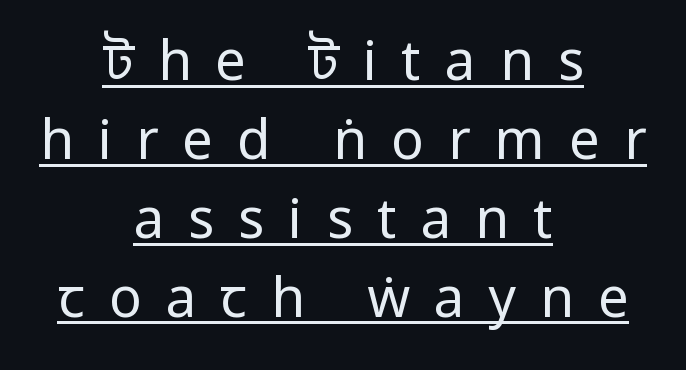
These lines have a slow, spaced-out rhythm from letter to letter. Does the type have serifs? No, each stem ends abruptly. Is the stroke heavy? The answer is a plain regular-or-lighter. The rendering uses a moderate line-height, typical for paragraphs. Layout note: lines centered.
